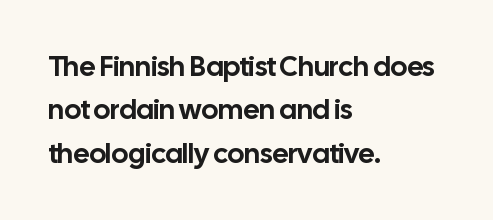
Characters remain perfectly vertical along every line. Looks like regular typesetting: each glyph gets only the width it needs. Stroke terminals: plain, sans-serif. The line-height multiplier appears to be the usual default.
